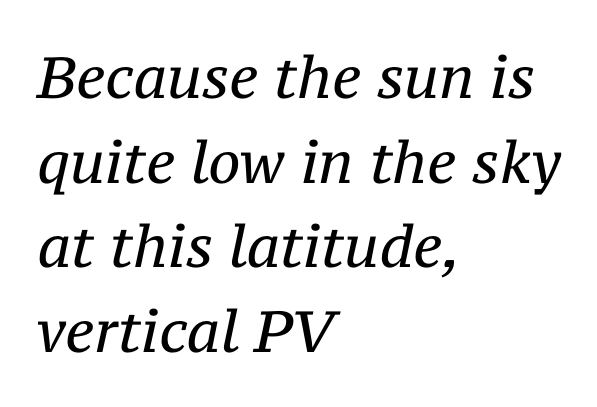
This sample is left-justified, so line endings fall wherever the words run out. Spacing verdict: proportional, widths tailored to each character. The line texture is even and compact thanks to regular tracking. The glyphs in this specimen are seriffed. Successive baselines arrive at the customary interval.
